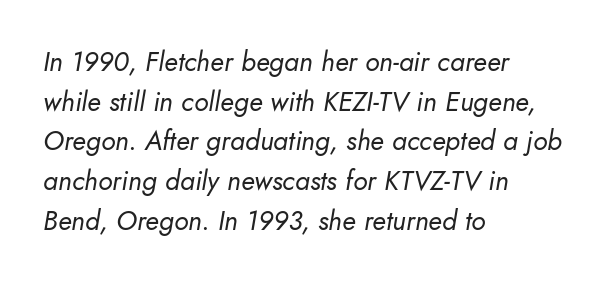
Q: Is the text bold? A: No.
Q: Is the text italic (slanted)? A: Yes, it leans right by about 10 degrees.
Q: Is the text underlined? A: No.
Q: How is the paragraph aligned? A: Left-aligned.
Q: Is the spacing between letters normal or unusually wide? A: Normal.
Q: Is the spacing between lines tight, normal or loose? A: Normal.
